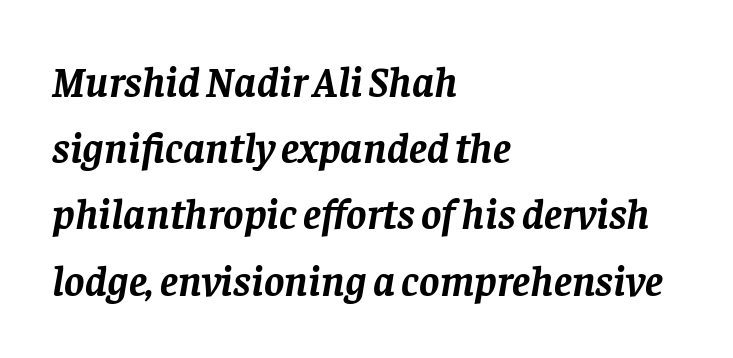
Does the leading feel generous? No, just average. These lines are rendered in a variable-pitch font. Notice how the passage keeps a crisp vertical edge on the left only. Underlining? Definitely not there. A typesetter would call this zero additional tracking. There's an unmistakable incline to the writing here.
